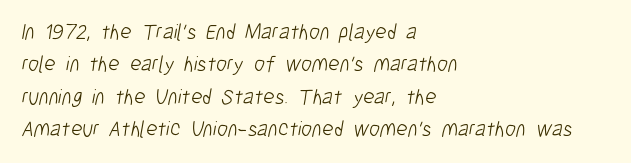
Q: Is the text bold? A: No.
Q: Is the text underlined? A: No.
Q: How is the paragraph aligned? A: Left-aligned.
Q: Is the spacing between letters normal or unusually wide? A: Normal.
Q: Is the spacing between lines tight, normal or loose? A: Normal.
